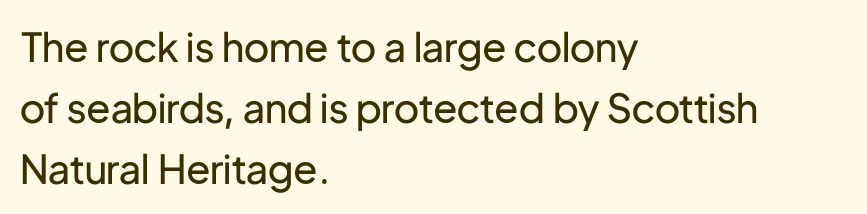
A quiet, ordinary-to-light weight characterises the typeface. Type style note: lacks serifs. Layout note: lines flush left. The glyphs are unaccompanied by any horizontal stroke below them. The leading is moderate, giving the passage an even texture. No extra tracking has been applied to these lines.
